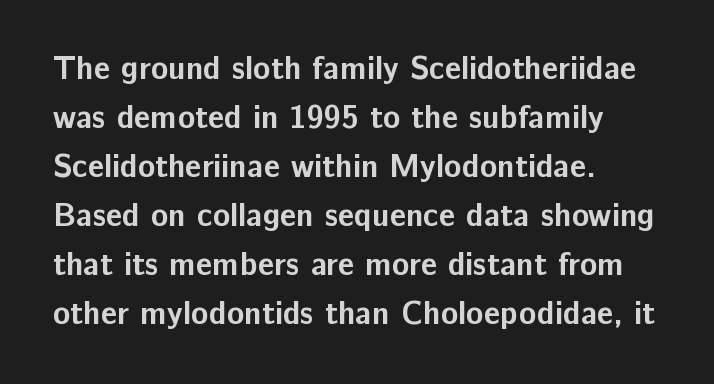
The string is rendered with underlining switched off. Successive baselines arrive at the customary interval. Tracking here is standard; glyphs follow each other at the usual distance. The setting favours the left margin, as ordinary paragraphs usually do.
